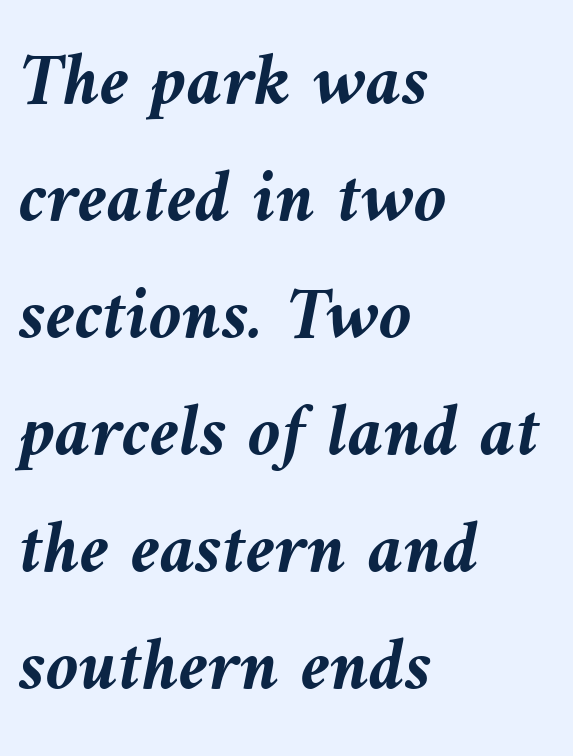
The image shows 75 px semibold type, italic (leaning left); set left-aligned, normal line spacing (1.56x), normal letter spacing, not underlined; medium stroke contrast and a medium x-height.
